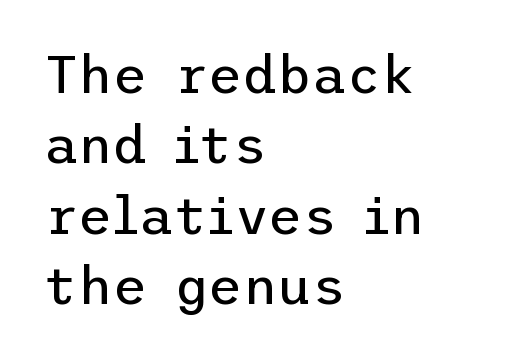
The image shows 53 px regular-weight sans-serif type, upright; set left-aligned, normal line spacing (1.33x), normal letter spacing, not underlined; low stroke contrast and a medium x-height.
